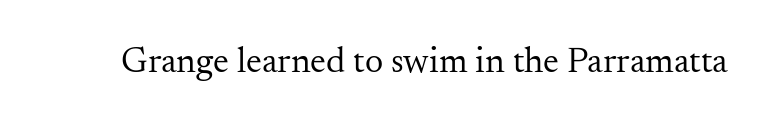
The image shows 36 px regular-weight serif type, upright; set normal letter spacing, not underlined; medium stroke contrast and a small x-height.
